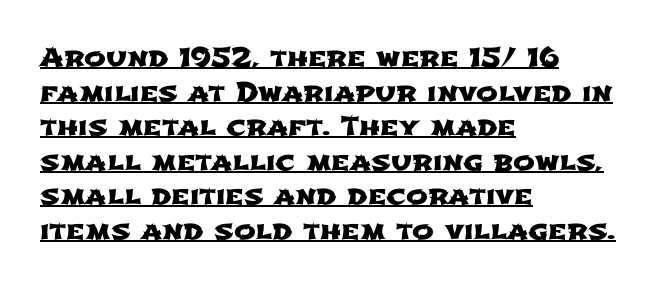
Summary of vertical rhythm: regular, with standard interline spacing. This rendering uses left alignment, leaving the right contour irregular. Check the space under the baseline: a stroke is drawn there. This rendering leaves character spacing at its baseline value.
